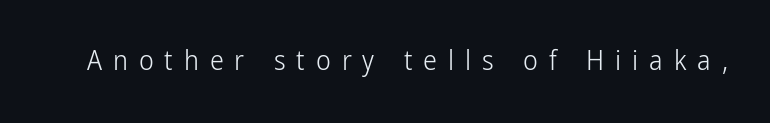
Q: Is the text bold? A: No.
Q: Is the text italic (slanted)? A: No, it is upright.
Q: Is the typeface a serif or a sans-serif typeface? A: Sans-serif.
Q: Is the text underlined? A: No.
Q: Is the spacing between letters normal or unusually wide? A: Unusually wide.
Q: Width (condensed, normal, or wide)? A: Condensed.
Q: Stroke contrast? A: Low.
Q: x-height? A: Medium.
Q: Monospaced? A: No.
